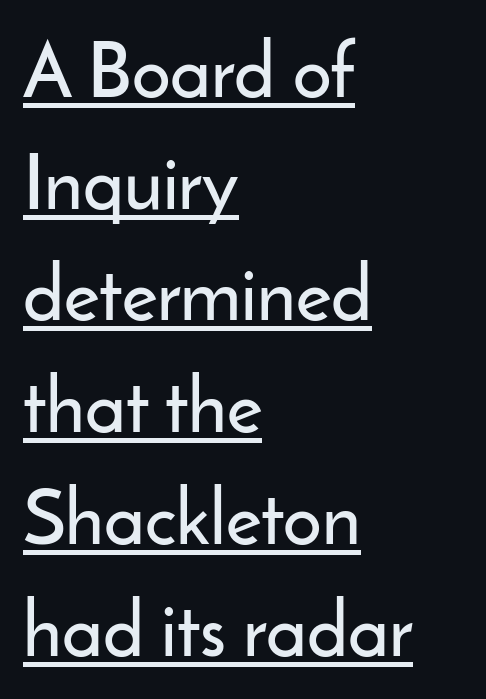
Q: Is the text italic (slanted)? A: No, it is upright.
Q: Is the typeface a serif or a sans-serif typeface? A: Sans-serif.
Q: Is the text underlined? A: Yes.
Q: How is the paragraph aligned? A: Left-aligned.
Q: Is the spacing between letters normal or unusually wide? A: Normal.
Q: Is the spacing between lines tight, normal or loose? A: Normal.
Q: Width (condensed, normal, or wide)? A: Normal.
Q: Stroke contrast? A: Low.
Q: x-height? A: Small.
Q: Monospaced? A: No.
